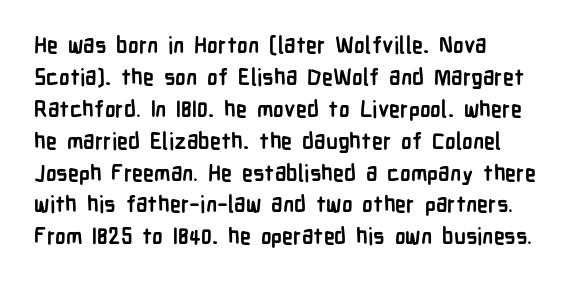
{"italic": "no", "bold": "yes", "underline": "no", "line_spacing": "normal", "line_spacing_ratio": 1.45, "letter_spacing": "normal", "letter_spacing_em": 0.0, "glyph_px": 22}
